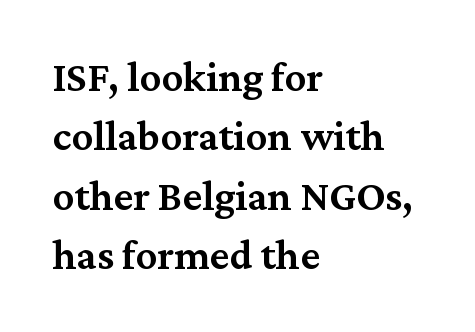
{"serif": "yes", "italic": "no", "bold": "semi", "weight": "semibold", "width": "normal", "stroke_contrast": "medium", "x_height": "medium", "monospaced": "no", "underline": "no", "align": "left", "line_spacing": "normal", "line_spacing_ratio": 1.38, "letter_spacing": "normal", "letter_spacing_em": 0.0, "glyph_px": 43}
